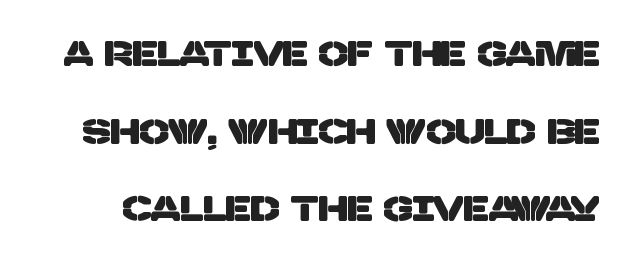
The image shows 35 px sans-serif type; set loose line spacing (2.22x), normal letter spacing, not underlined; low stroke contrast and a large x-height.
